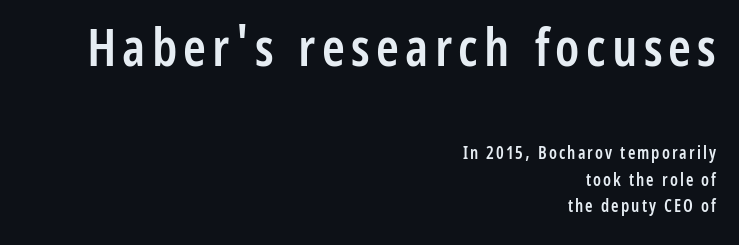
The designer gave the opening block more size than the closing block. The letters carry no serifs — their stems end cleanly without finishing strokes. These lines are rendered in a variable-pitch font. A fair bit of extra ink — the face is semibold, not bold. The space between consecutive lines is moderate.
